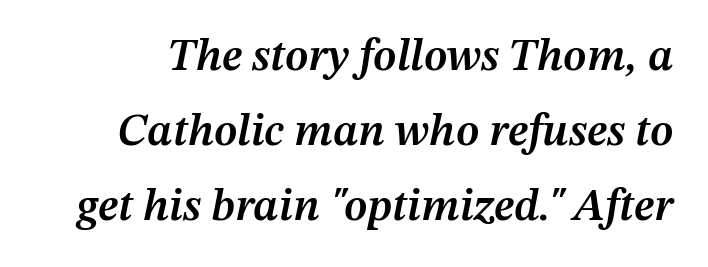
{"italic": "yes", "lean": "right", "slant_degrees": 12, "bold": "semi", "weight": "semibold", "width": "normal", "stroke_contrast": "medium", "x_height": "medium", "monospaced": "no", "underline": "no", "line_spacing": "normal", "line_spacing_ratio": 1.67, "letter_spacing": "normal", "letter_spacing_em": 0.0, "glyph_px": 45}
